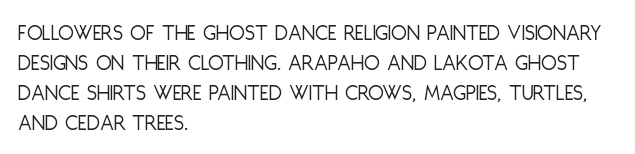
The image shows 23 px text type, upright; set left-aligned, normal line spacing (1.31x), normal letter spacing, not underlined.
